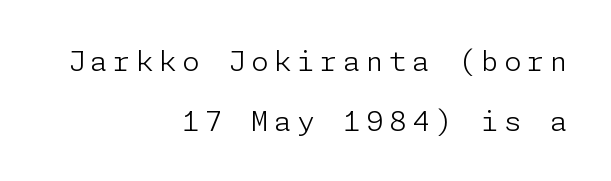
The rendering inserts visible extra space after every character. This sample uses a sans-serif face. Each row of text sits above clean, open space. Which margin do the lines hug? The right one — the left edge is uneven.
